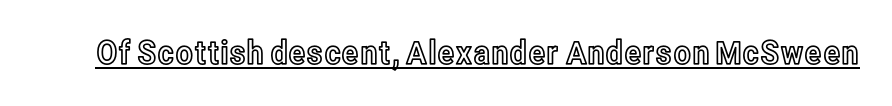
The image shows 33 px condensed type, upright; set normal letter spacing, underlined; a medium x-height.
